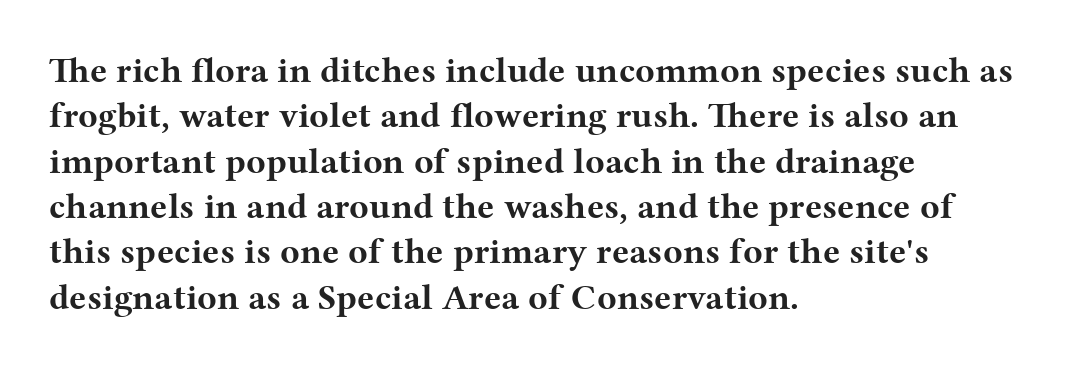
Honestly, there is no underline to notice here at all. Bold? Absolutely — the strokes are thick and heavy. Each letter keeps its own natural width here, so spacing adapts to shape. A typesetter would mark this as roman, not italic. Type style note: has serifs.
